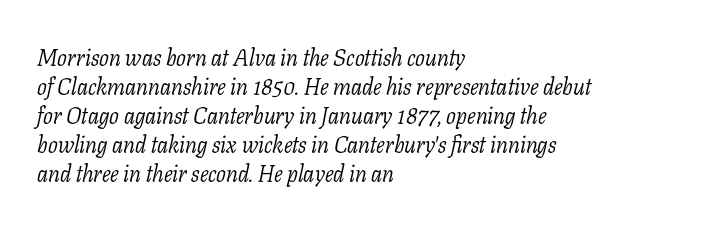
{"italic": "yes", "lean": "right", "slant_degrees": 11, "bold": "no", "underline": "no", "align": "left", "line_spacing": "normal", "line_spacing_ratio": 1.26, "letter_spacing": "normal", "letter_spacing_em": 0.0, "glyph_px": 23}
